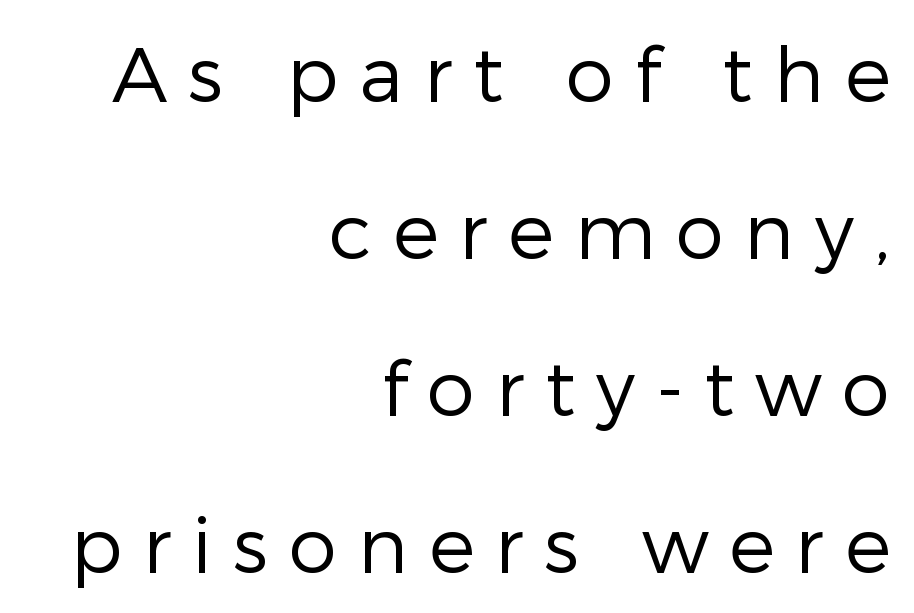
Q: Is the text bold? A: No.
Q: Is the text italic (slanted)? A: No, it is upright.
Q: Is the typeface a serif or a sans-serif typeface? A: Sans-serif.
Q: Is the text underlined? A: No.
Q: How is the paragraph aligned? A: Right-aligned.
Q: Is the spacing between letters normal or unusually wide? A: Unusually wide.
Q: Is the spacing between lines tight, normal or loose? A: Loose.
Q: Width (condensed, normal, or wide)? A: Normal.
Q: Stroke contrast? A: Low.
Q: x-height? A: Medium.
Q: Monospaced? A: No.
